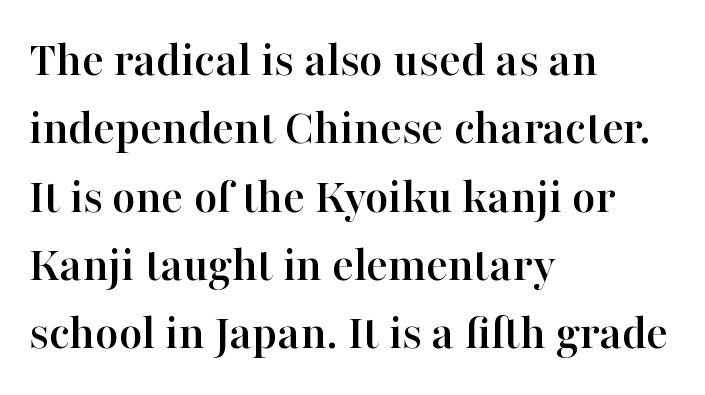
Q: Is the text italic (slanted)? A: No, it is upright.
Q: Is the typeface a serif or a sans-serif typeface? A: Serif.
Q: Is the text underlined? A: No.
Q: How is the paragraph aligned? A: Left-aligned.
Q: Is the spacing between letters normal or unusually wide? A: Normal.
Q: Is the spacing between lines tight, normal or loose? A: Normal.
Q: Width (condensed, normal, or wide)? A: Normal.
Q: Stroke contrast? A: High.
Q: x-height? A: Medium.
Q: Monospaced? A: No.
